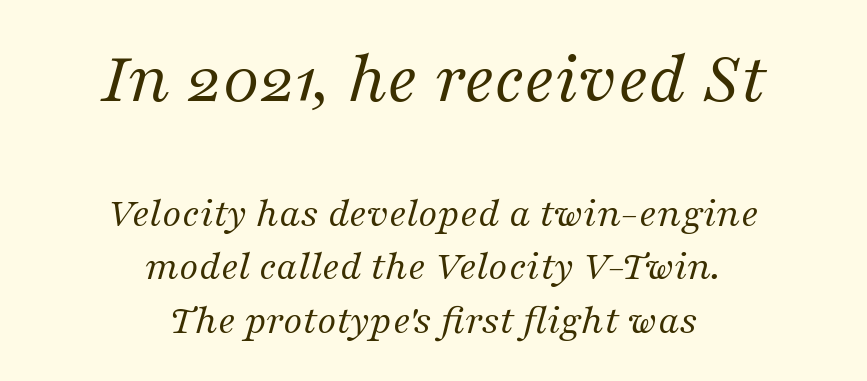
The image shows 75 px regular-weight serif type, italic (leaning right); set centered, line spacing 1.24x, normal letter spacing, not underlined; the first (top) block is 1.74x larger; medium stroke contrast and a medium x-height.
